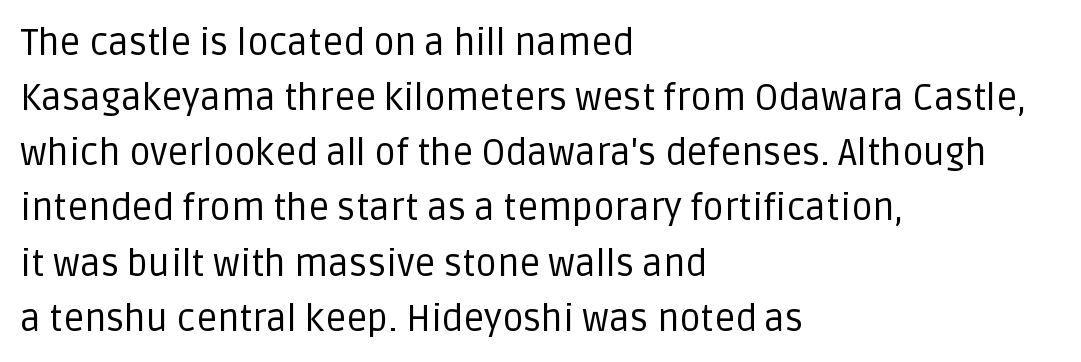
{"serif": "no", "italic": "no", "bold": "no", "weight": "regular", "width": "normal", "stroke_contrast": "low", "x_height": "large", "monospaced": "no", "underline": "no", "align": "left", "line_spacing": "normal", "line_spacing_ratio": 1.49, "letter_spacing": "normal", "letter_spacing_em": 0.0, "glyph_px": 37}
